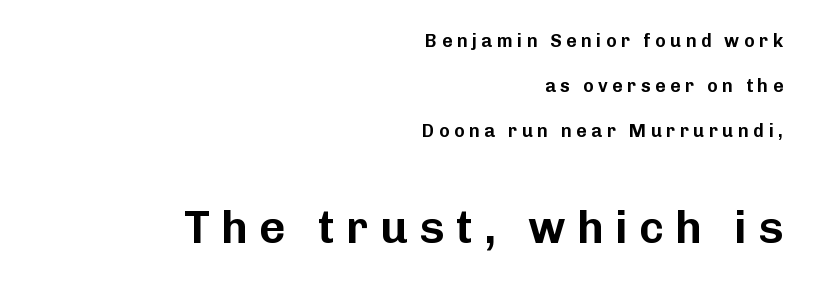
Italic: no, the glyphs are upright roman. The later block is typeset at a bigger size than the earlier block. Do the characters align in a grid? No, the font is proportional. This rendering uses right alignment, leaving the left contour irregular. The line-height multiplier appears high, well above default.
